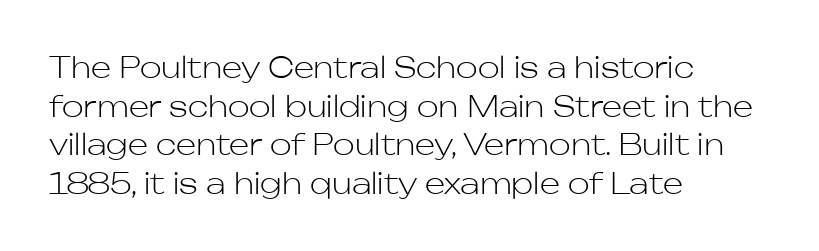
Leading matches the norm, producing a regular column. No chunkiness to these letters — they're not bold. Style check: upright. The rendering uses natural spacing where letterforms have individual widths.
